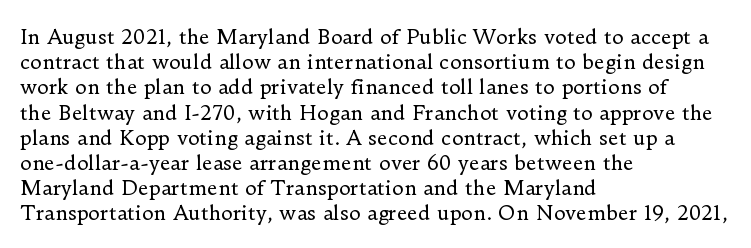
{"italic": "no", "bold": "no", "underline": "no", "align": "left", "line_spacing": "normal", "line_spacing_ratio": 1.26, "letter_spacing": "normal", "letter_spacing_em": 0.0, "glyph_px": 20}
